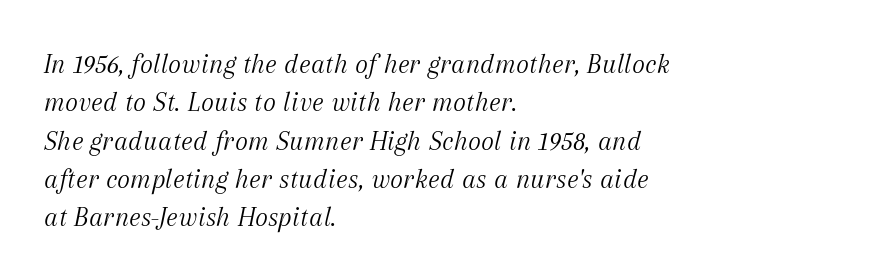
Casual observation: everything's shoved over to the left. Descenders hang freely into open space. Spacing verdict: proportional, widths tailored to each character. Default kerning and tracking; the words read as compact shapes. Classification — serif. In terms of posture, this sample is oblique.
